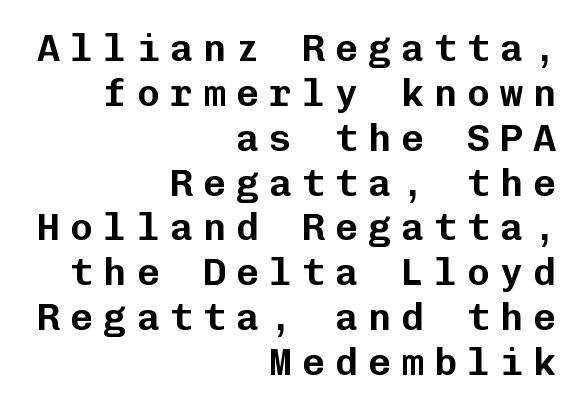
Every character sits straight up, as roman type does. Examine the stroke ends and you'll find no serifs. The line texture is sparse and dotted thanks to wide tracking. This rendering features lettering with no underline. The lines in this sample share a right terminus and differ only in where they begin. These lines are rendered in a fixed-pitch font.
